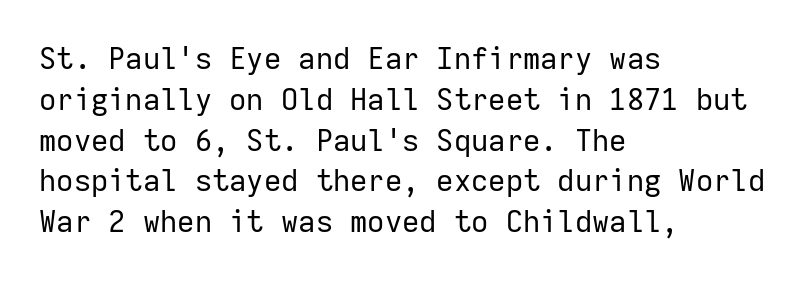
The image shows 30 px regular-weight sans-serif type, upright, monospaced; set left-aligned, normal line spacing (1.36x), normal letter spacing, not underlined; low stroke contrast and a medium x-height.
